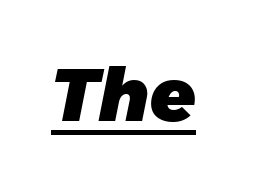
Q: Is the text bold? A: Yes.
Q: Is the typeface a serif or a sans-serif typeface? A: Sans-serif.
Q: Is the text underlined? A: Yes.
Q: Is the spacing between letters normal or unusually wide? A: Normal.
Q: Width (condensed, normal, or wide)? A: Normal.
Q: Stroke contrast? A: Low.
Q: x-height? A: Large.
Q: Monospaced? A: No.
